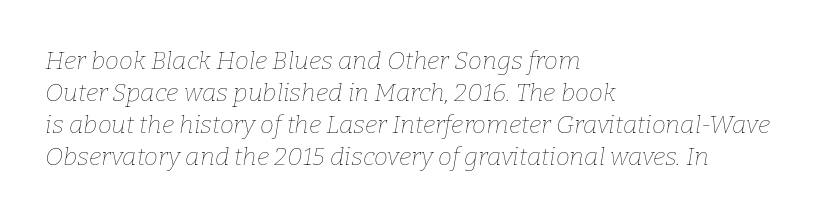
The image shows 25 px text type, italic (leaning right); set left-aligned, normal line spacing (1.28x), normal letter spacing, not underlined.
